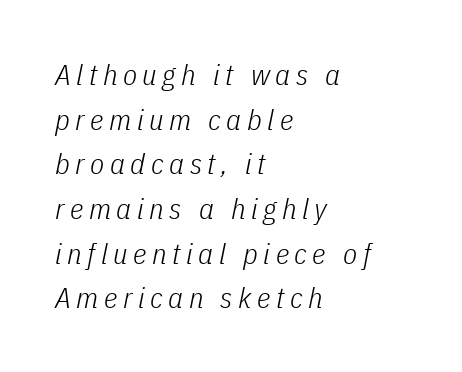
{"italic": "yes", "lean": "right", "slant_degrees": 11, "bold": "no", "weight": "light", "width": "condensed", "stroke_contrast": "low", "x_height": "medium", "monospaced": "no", "underline": "no", "align": "left", "line_spacing": "normal", "line_spacing_ratio": 1.54, "glyph_px": 29}
